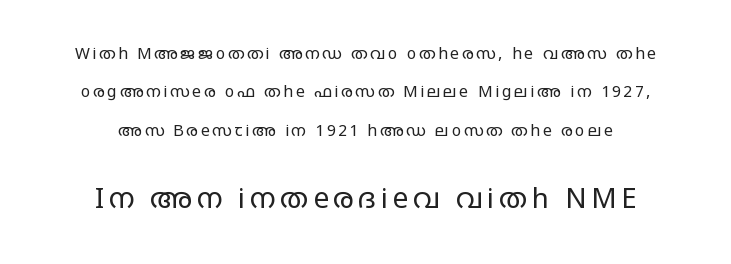
Q: Is the text bold? A: No.
Q: Is the text italic (slanted)? A: No, it is upright.
Q: Is the typeface a serif or a sans-serif typeface? A: Sans-serif.
Q: Is the text underlined? A: No.
Q: How is the paragraph aligned? A: Centered.
Q: Is the spacing between lines tight, normal or loose? A: Loose.
Q: Which block of text is set in a larger size, the first (top) or the second (bottom)? A: The second (bottom) one.
Q: Width (condensed, normal, or wide)? A: Wide.
Q: Stroke contrast? A: Low.
Q: x-height? A: Large.
Q: Monospaced? A: No.
